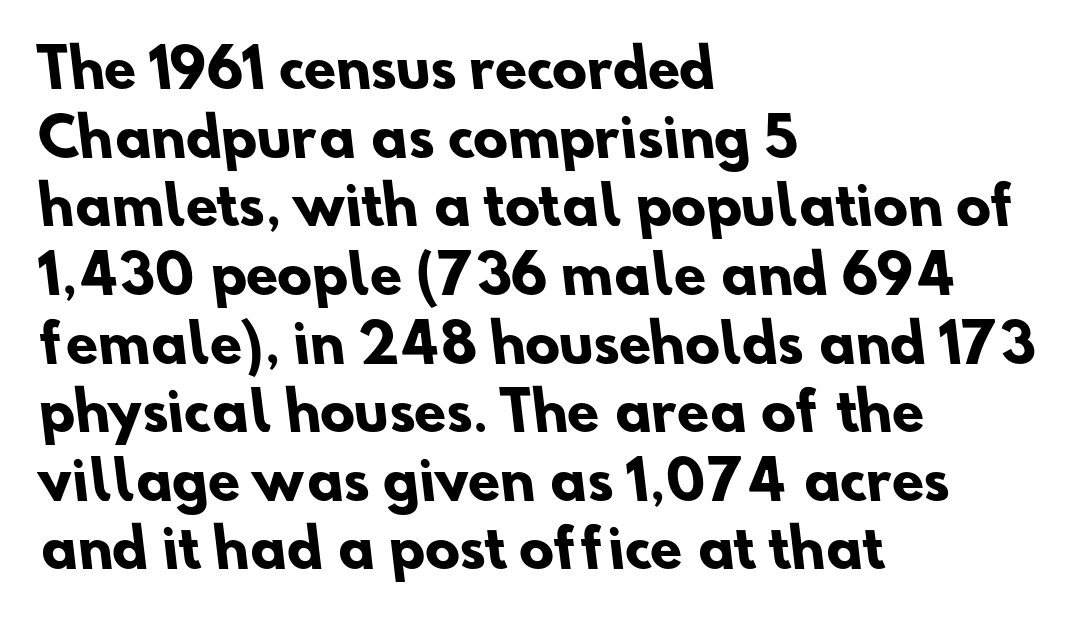
The image shows 52 px heavy sans-serif type; set left-aligned, normal line spacing (1.32x), normal letter spacing, not underlined; low stroke contrast and a small x-height.
